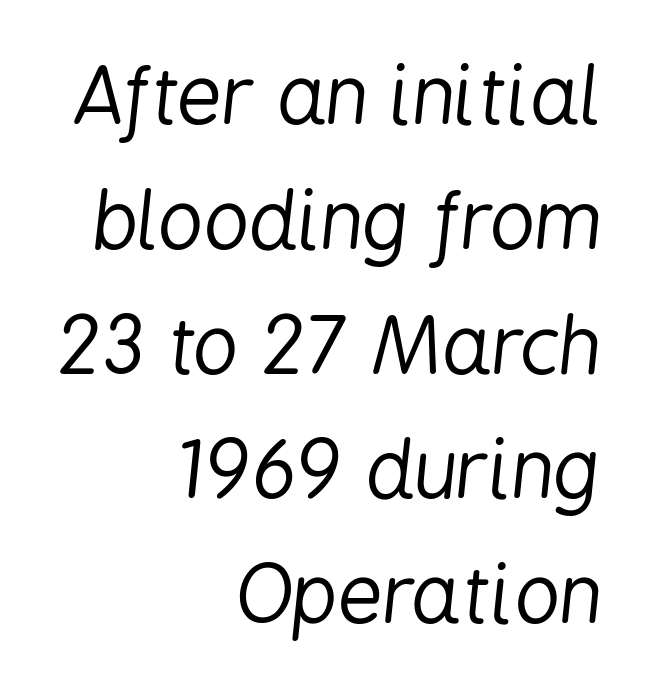
Q: Is the text bold? A: No.
Q: Is the text italic (slanted)? A: Yes, it leans right by about 6 degrees.
Q: Is the text underlined? A: No.
Q: How is the paragraph aligned? A: Right-aligned.
Q: Is the spacing between letters normal or unusually wide? A: Normal.
Q: Is the spacing between lines tight, normal or loose? A: Normal.
Q: Width (condensed, normal, or wide)? A: Condensed.
Q: Stroke contrast? A: Low.
Q: x-height? A: Medium.
Q: Monospaced? A: No.
